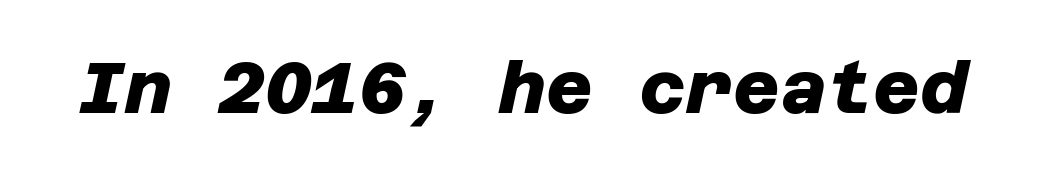
Q: Is the text bold? A: Yes.
Q: Is the typeface a serif or a sans-serif typeface? A: Sans-serif.
Q: Is the text underlined? A: No.
Q: Is the spacing between letters normal or unusually wide? A: Normal.
Q: Width (condensed, normal, or wide)? A: Normal.
Q: Stroke contrast? A: Low.
Q: x-height? A: Large.
